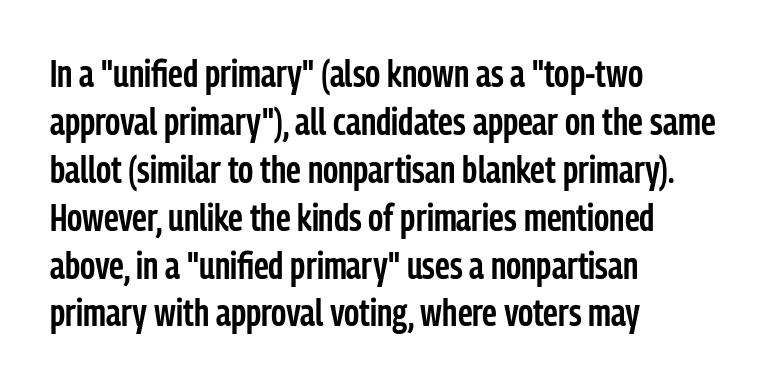
{"serif": "no", "italic": "no", "bold": "semi", "weight": "semibold", "width": "condensed", "stroke_contrast": "low", "x_height": "medium", "monospaced": "no", "underline": "no", "align": "left", "line_spacing": "normal", "line_spacing_ratio": 1.26, "letter_spacing": "normal", "letter_spacing_em": 0.0, "glyph_px": 38}
